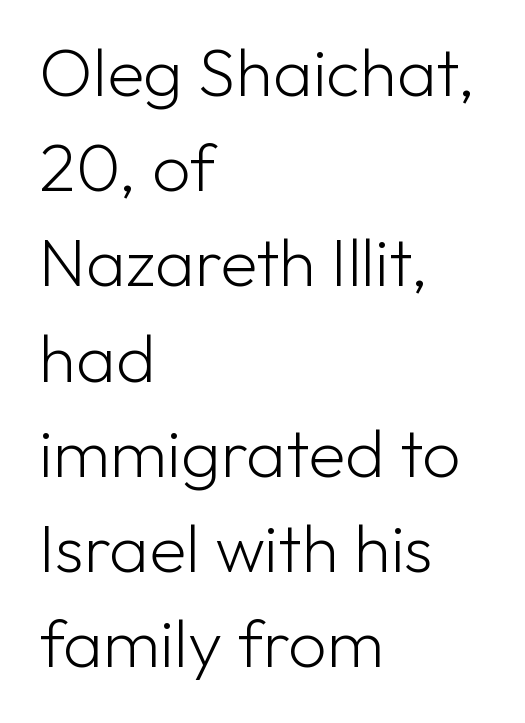
Q: Is the text bold? A: No.
Q: Is the text italic (slanted)? A: No, it is upright.
Q: Is the typeface a serif or a sans-serif typeface? A: Sans-serif.
Q: Is the text underlined? A: No.
Q: How is the paragraph aligned? A: Left-aligned.
Q: Is the spacing between letters normal or unusually wide? A: Normal.
Q: Is the spacing between lines tight, normal or loose? A: Normal.
Q: Width (condensed, normal, or wide)? A: Normal.
Q: Stroke contrast? A: Low.
Q: x-height? A: Medium.
Q: Monospaced? A: No.
